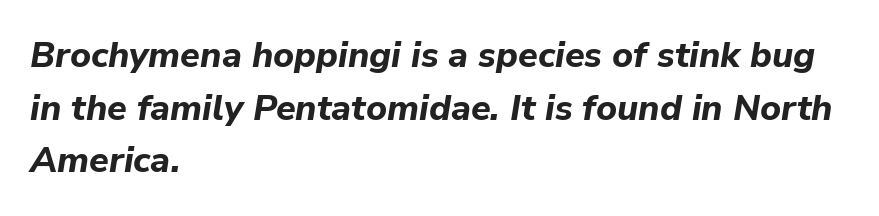
The image shows 36 px bold type, italic (leaning right); set left-aligned, normal line spacing (1.46x), normal letter spacing, not underlined; low stroke contrast and a medium x-height.
